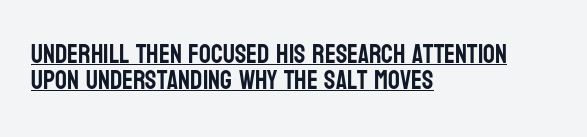
The image shows 26 px text type, upright; set left-aligned, tight line spacing (1.01x), normal letter spacing, underlined.
